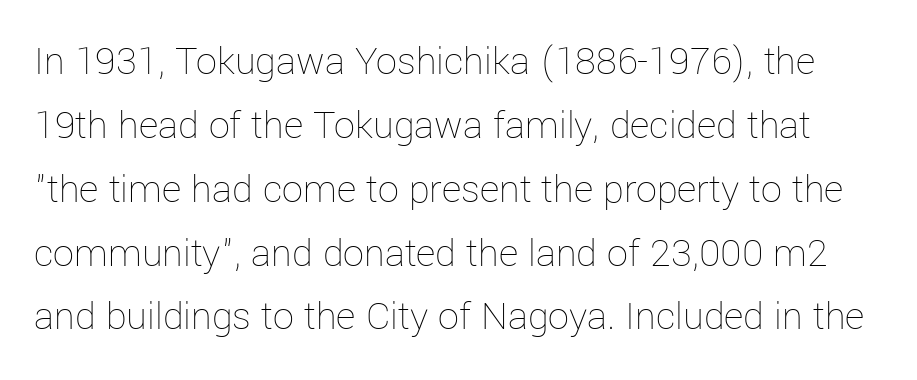
The image shows 42 px thin type, upright; set normal line spacing (1.52x), normal letter spacing, not underlined; low stroke contrast and a medium x-height.
